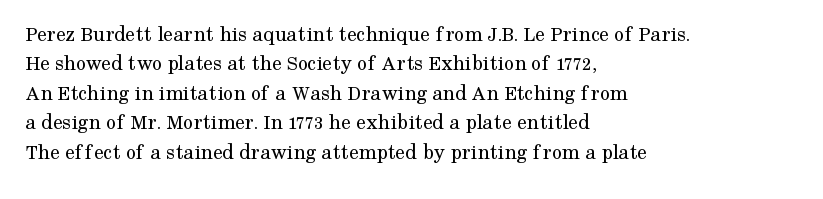
{"italic": "no", "bold": "no", "underline": "no", "align": "left", "line_spacing": "normal", "line_spacing_ratio": 1.34, "letter_spacing": "normal", "letter_spacing_em": 0.0, "glyph_px": 22}
